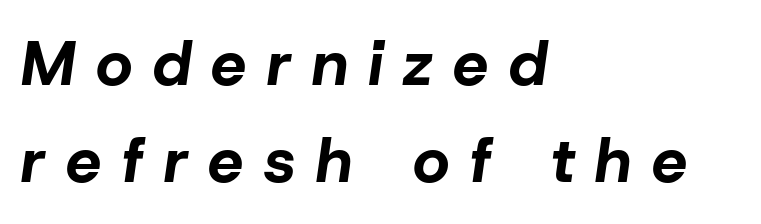
The image shows 63 px bold type, italic (leaning right); set left-aligned, normal line spacing (1.54x), unusually wide letter spacing (+0.33 em), not underlined; low stroke contrast and a medium x-height.
